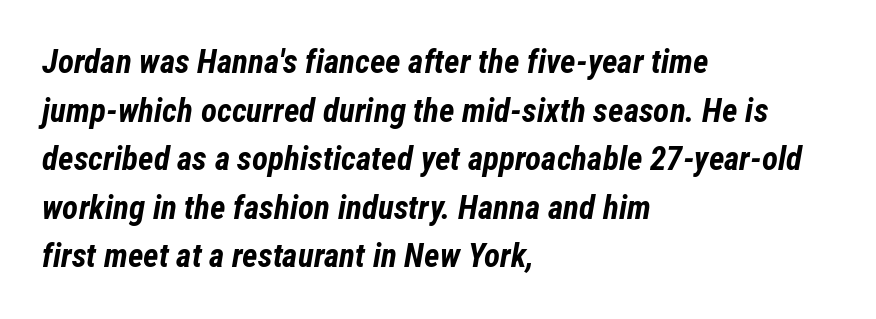
{"italic": "yes", "lean": "right", "slant_degrees": 12, "bold": "yes", "weight": "bold", "width": "condensed", "stroke_contrast": "low", "x_height": "medium", "monospaced": "no", "underline": "no", "align": "left", "line_spacing": "normal", "line_spacing_ratio": 1.47, "letter_spacing": "normal", "letter_spacing_em": 0.0, "glyph_px": 33}
